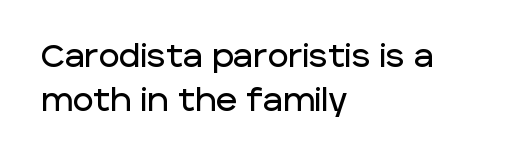
{"serif": "no", "italic": "no", "width": "normal", "stroke_contrast": "low", "x_height": "large", "monospaced": "no", "underline": "no", "align": "left", "line_spacing": "normal", "line_spacing_ratio": 1.38, "letter_spacing": "normal", "letter_spacing_em": 0.0, "glyph_px": 32}
